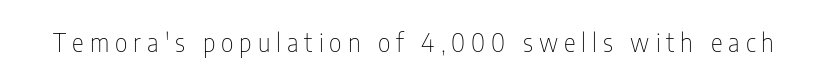
The image shows 25 px text type, upright; set unusually wide letter spacing (+0.24 em), not underlined.
